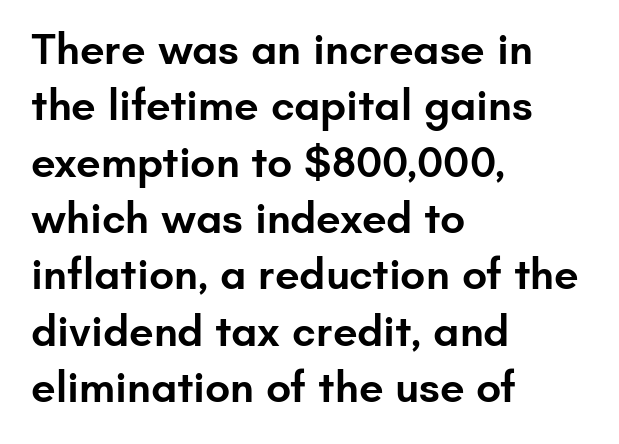
The specimen reads as upright at a glance. A bare baseline throughout the passage. Horizontal alignment here is leftward, the default for most running prose. Students, note that the glyphs here touch the page at normal intervals. Serif or sans? Sans — the stroke terminals are bare. Moderately thickened strokes mark this as semibold type.
